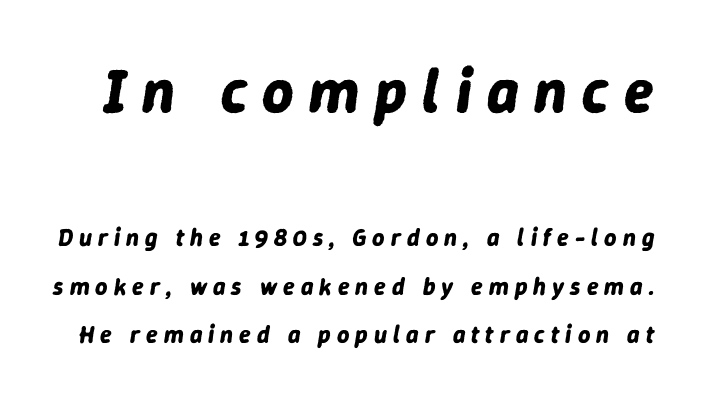
The image shows 61 px bold type, italic (leaning right); set loose line spacing (2.01x), unusually wide letter spacing (+0.25 em), not underlined; the first (top) block is 2.54x larger; low stroke contrast and a medium x-height.
